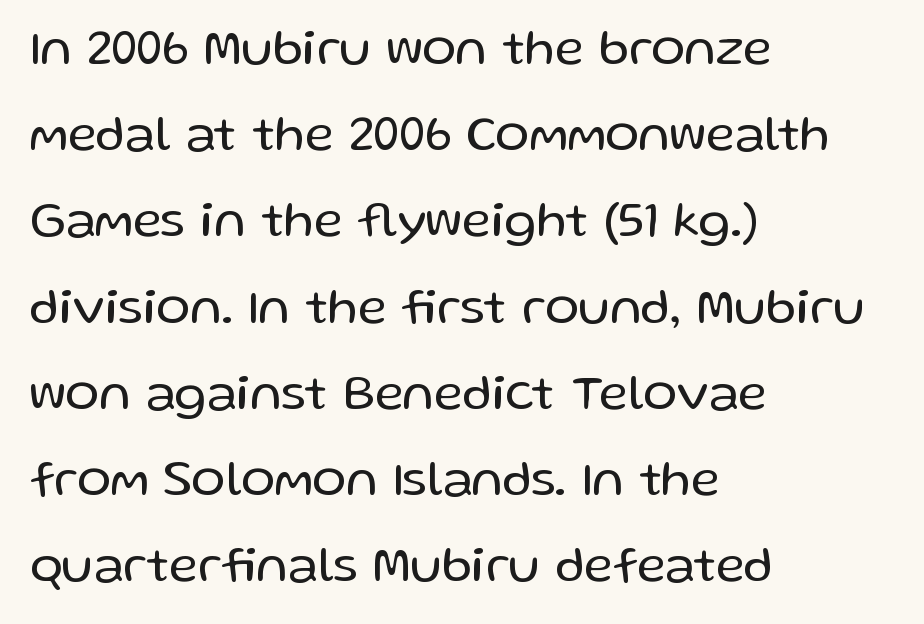
{"serif": "no", "italic": "no", "bold": "no", "weight": "regular", "width": "normal", "stroke_contrast": "low", "x_height": "medium", "monospaced": "no", "underline": "no", "align": "left", "line_spacing": "normal", "line_spacing_ratio": 1.69, "letter_spacing": "normal", "letter_spacing_em": 0.0, "glyph_px": 51}
